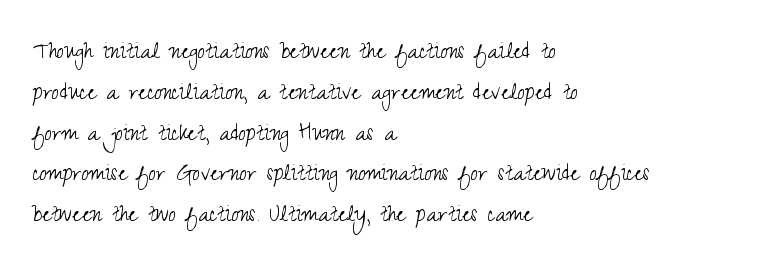
The image shows 27 px text type, upright; set left-aligned, normal line spacing (1.51x), normal letter spacing, not underlined.
